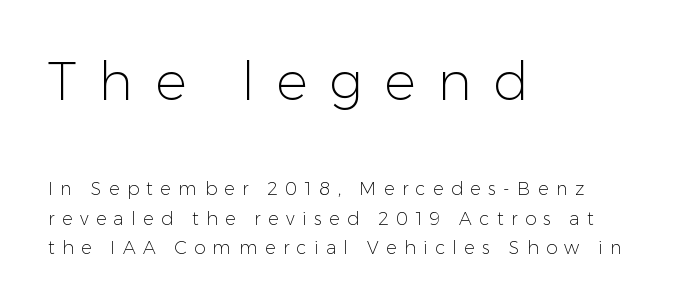
The image shows 53 px light sans-serif type, upright; set left-aligned, normal line spacing (1.64x), unusually wide letter spacing (+0.41 em), not underlined; the first (top) block is 2.94x larger; low stroke contrast and a medium x-height.
